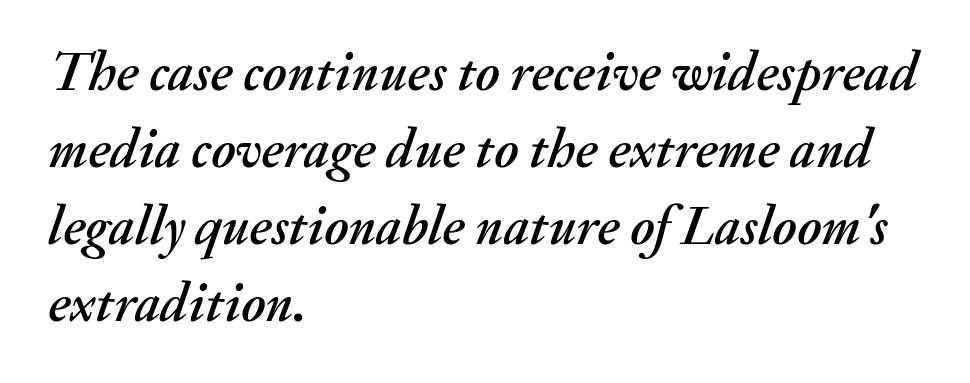
Q: Is the text italic (slanted)? A: Yes, it leans right by about 20 degrees.
Q: Is the text underlined? A: No.
Q: How is the paragraph aligned? A: Left-aligned.
Q: Is the spacing between letters normal or unusually wide? A: Normal.
Q: Is the spacing between lines tight, normal or loose? A: Normal.
Q: Width (condensed, normal, or wide)? A: Normal.
Q: Stroke contrast? A: Medium.
Q: x-height? A: Small.
Q: Monospaced? A: No.
